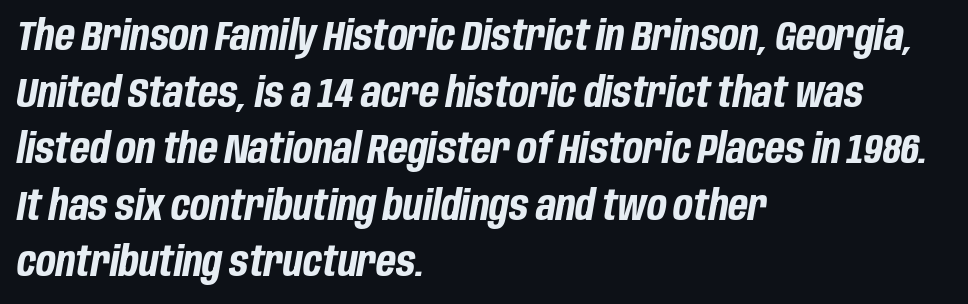
Vertically, the passage feels balanced, rows spaced as you'd expect. Strokes here are thick enough to call this a true bold. The rendering keeps characters at their native spacing. There's an unmistakable incline to the writing here. The ragged edge is on the right, which tells us the setting is flush left.
